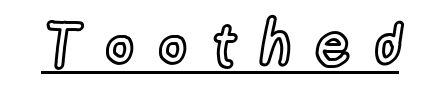
The image shows 59 px condensed type; set unusually wide letter spacing (+0.43 em), underlined; a medium x-height.
